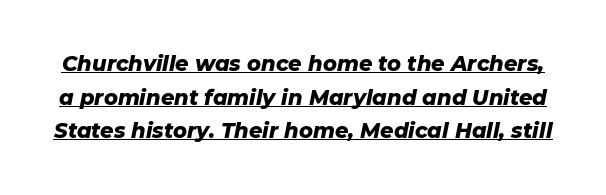
Q: Is the text bold? A: Yes.
Q: Is the text italic (slanted)? A: Yes, it leans right by about 11 degrees.
Q: Is the text underlined? A: Yes.
Q: Is the spacing between letters normal or unusually wide? A: Normal.
Q: Is the spacing between lines tight, normal or loose? A: Normal.
